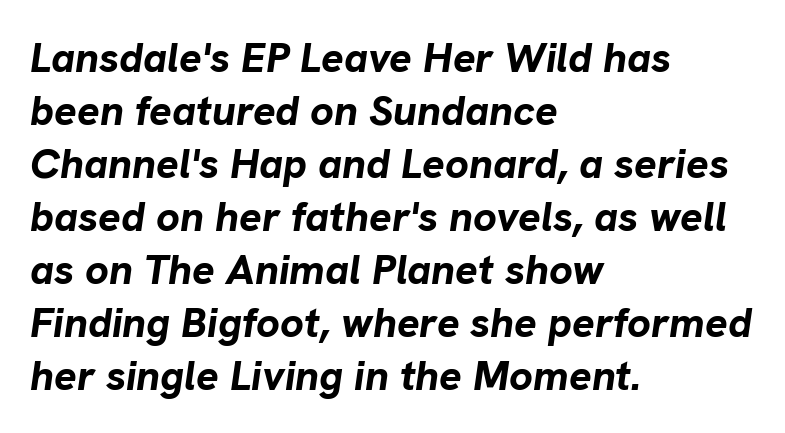
The image shows 42 px bold type, italic (leaning right); set left-aligned, normal line spacing (1.26x), normal letter spacing, not underlined; low stroke contrast and a medium x-height.
